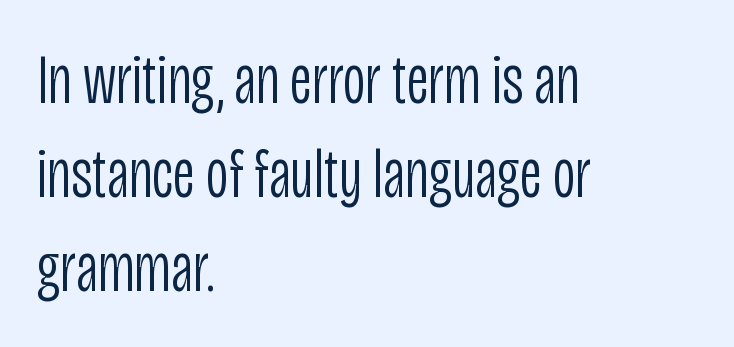
{"serif": "no", "italic": "no", "bold": "no", "weight": "light", "width": "condensed", "stroke_contrast": "low", "x_height": "large", "monospaced": "no", "underline": "no", "align": "left", "line_spacing": "normal", "line_spacing_ratio": 1.34, "letter_spacing": "normal", "letter_spacing_em": 0.0, "glyph_px": 70}
